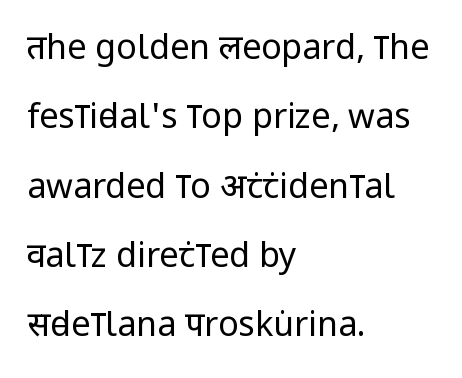
The image shows 34 px regular-weight, condensed sans-serif type, upright; set left-aligned, loose line spacing (2.04x), normal letter spacing, not underlined; low stroke contrast and a large x-height.
